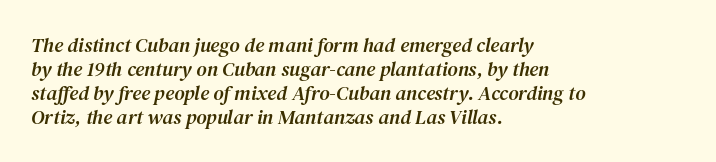
{"italic": "yes", "lean": "right", "slant_degrees": 12, "underline": "no", "align": "left", "line_spacing_ratio": 1.2, "letter_spacing": "normal", "letter_spacing_em": 0.0, "glyph_px": 20}
